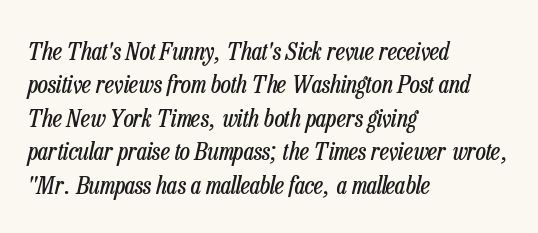
{"italic": "yes", "lean": "right", "slant_degrees": 13, "bold": "no", "underline": "no", "align": "left", "line_spacing": "normal", "line_spacing_ratio": 1.34, "letter_spacing": "normal", "letter_spacing_em": 0.0, "glyph_px": 25}
